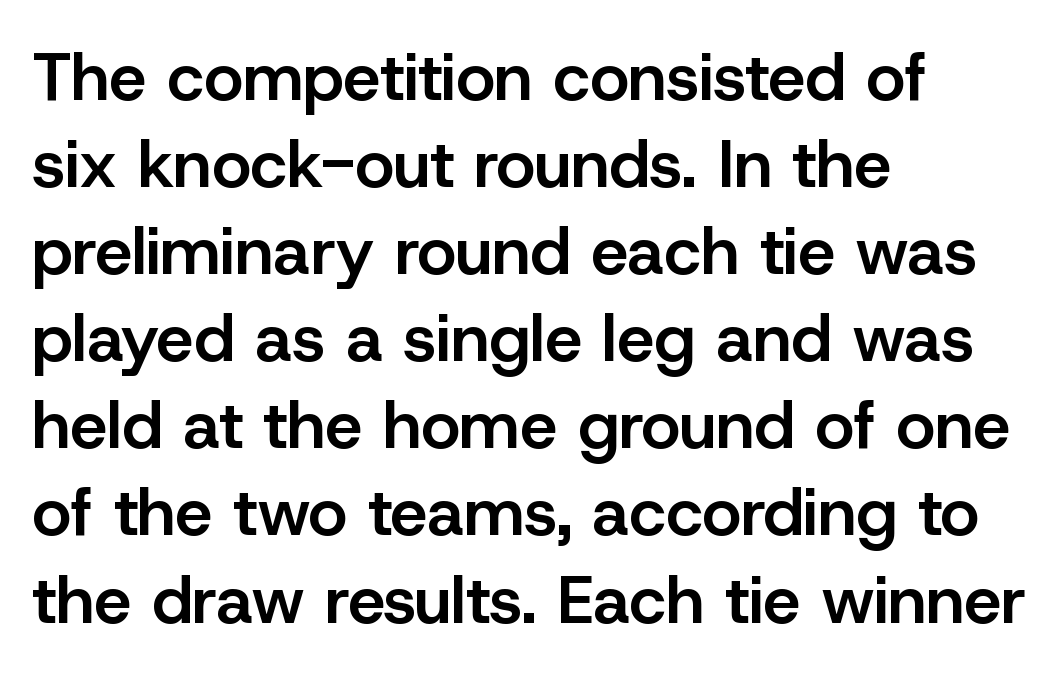
{"serif": "no", "italic": "no", "bold": "semi", "weight": "semibold", "width": "normal", "stroke_contrast": "low", "x_height": "medium", "monospaced": "no", "underline": "no", "align": "left", "line_spacing": "normal", "line_spacing_ratio": 1.3, "letter_spacing": "normal", "letter_spacing_em": 0.0, "glyph_px": 67}
